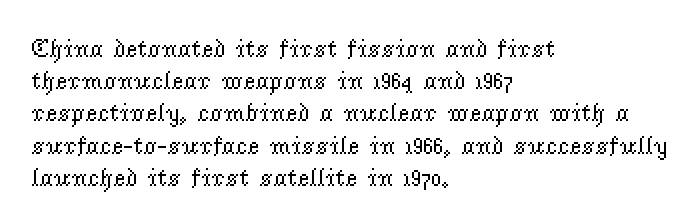
The image shows 26 px text type, upright; set left-aligned, line spacing 1.24x, normal letter spacing, not underlined.
